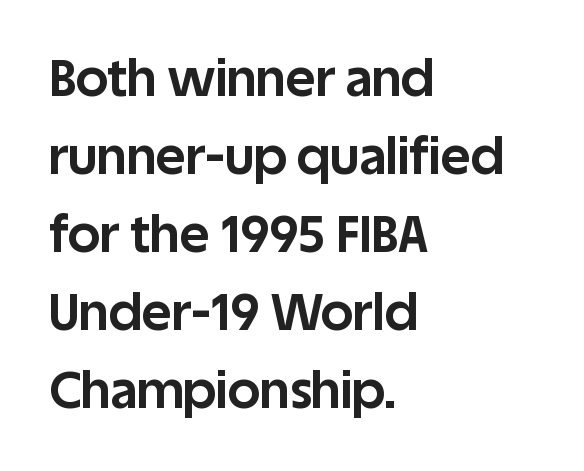
The gap between lines stays unmarked. This is sans-serif lettering, the kind often seen on screens and signage. The passage shown is typed in a proportional face where columns would drift. The type sits square on the baseline with zero lean. Nothing unusual about the tracking: characters are spaced as the font intends.
